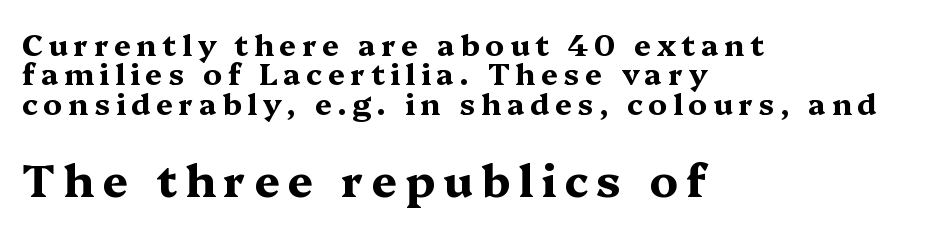
The image shows 45 px bold, wide serif type, upright; set left-aligned, tight line spacing (0.98x), not underlined; the second (bottom) block is 1.5x larger; medium stroke contrast and a medium x-height.
